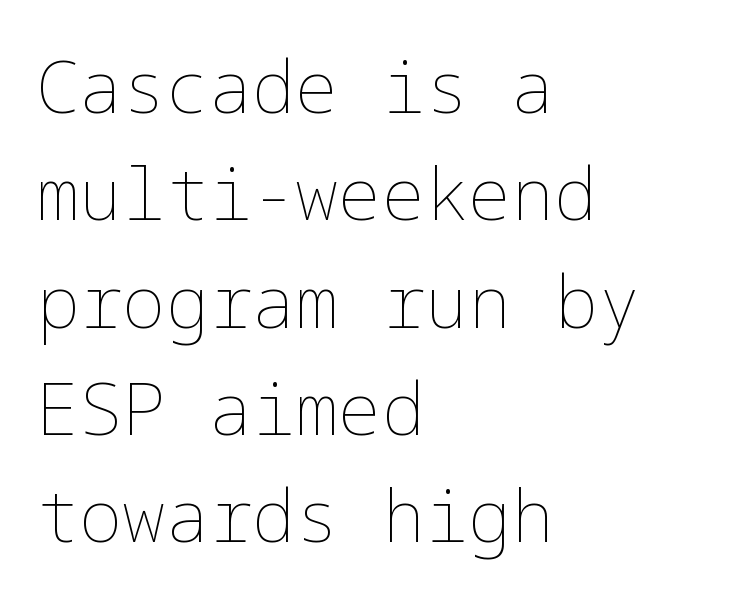
The image shows 72 px thin type, upright; set left-aligned, normal line spacing (1.49x), normal letter spacing, not underlined; low stroke contrast and a medium x-height.
